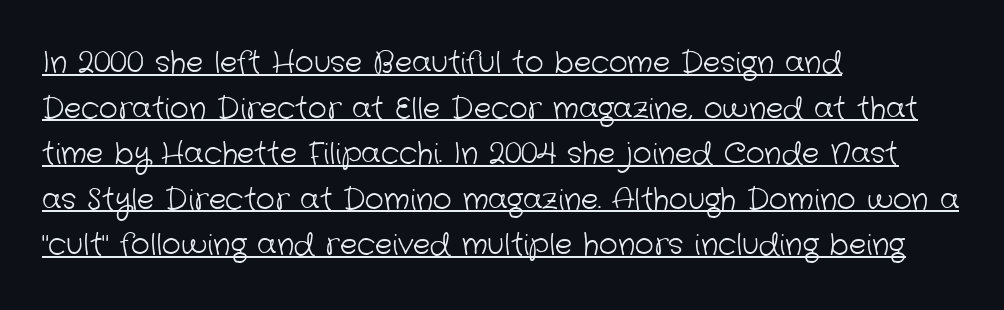
{"serif": "no", "bold": "no", "weight": "light", "width": "normal", "stroke_contrast": "low", "x_height": "medium", "monospaced": "no", "underline": "yes", "align": "left", "line_spacing": "normal", "line_spacing_ratio": 1.57, "letter_spacing": "normal", "letter_spacing_em": 0.0, "glyph_px": 29}
